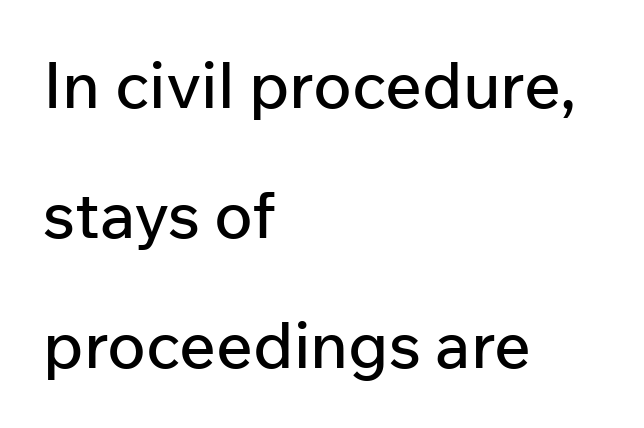
{"serif": "no", "italic": "no", "width": "normal", "stroke_contrast": "low", "x_height": "medium", "monospaced": "no", "underline": "no", "align": "left", "line_spacing": "loose", "line_spacing_ratio": 2.03, "letter_spacing": "normal", "letter_spacing_em": 0.0, "glyph_px": 64}
